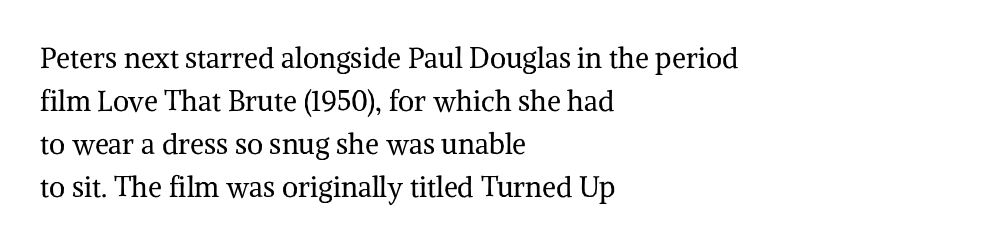
Q: Is the text bold? A: No.
Q: Is the text italic (slanted)? A: No, it is upright.
Q: Is the typeface a serif or a sans-serif typeface? A: Serif.
Q: Is the text underlined? A: No.
Q: How is the paragraph aligned? A: Left-aligned.
Q: Is the spacing between letters normal or unusually wide? A: Normal.
Q: Is the spacing between lines tight, normal or loose? A: Normal.
Q: Width (condensed, normal, or wide)? A: Normal.
Q: Stroke contrast? A: Medium.
Q: x-height? A: Medium.
Q: Monospaced? A: No.
